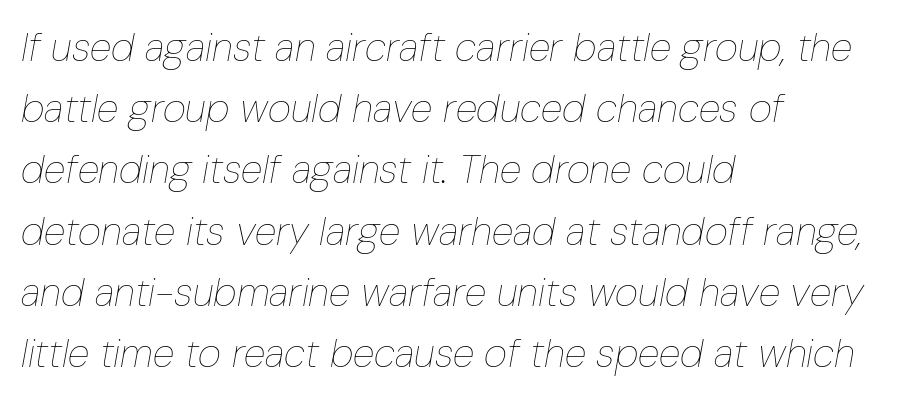
The line-height multiplier appears to be the usual default. Each stroke keeps to a modest, everyday thickness or less. Slant detected: the letters are inclined. One-word summary of the alignment: left. This rendering leaves character spacing at its baseline value. Glance below the letters and you will spot only blank space.
